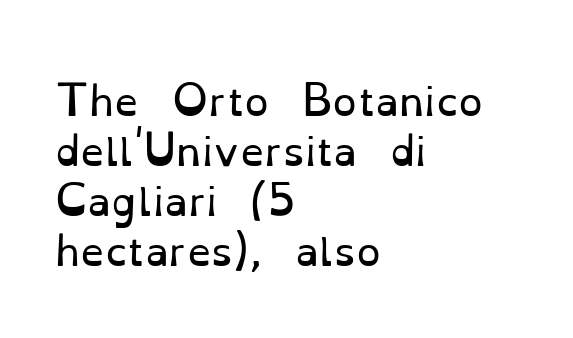
{"serif": "yes", "italic": "no", "bold": "no", "weight": "regular", "width": "normal", "stroke_contrast": "low", "x_height": "small", "monospaced": "no", "underline": "no", "align": "left", "line_spacing": "normal", "line_spacing_ratio": 1.28, "letter_spacing": "normal", "letter_spacing_em": 0.0, "glyph_px": 39}
